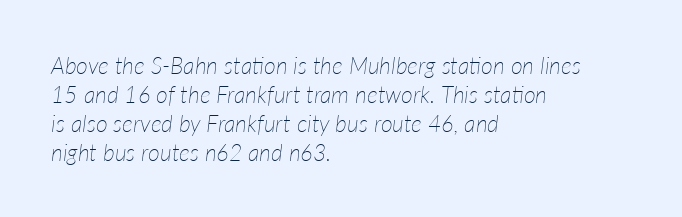
Q: Is the text bold? A: No.
Q: Is the text italic (slanted)? A: Yes, it leans right by about 7 degrees.
Q: Is the text underlined? A: No.
Q: How is the paragraph aligned? A: Left-aligned.
Q: Is the spacing between letters normal or unusually wide? A: Normal.
Q: Is the spacing between lines tight, normal or loose? A: Normal.
